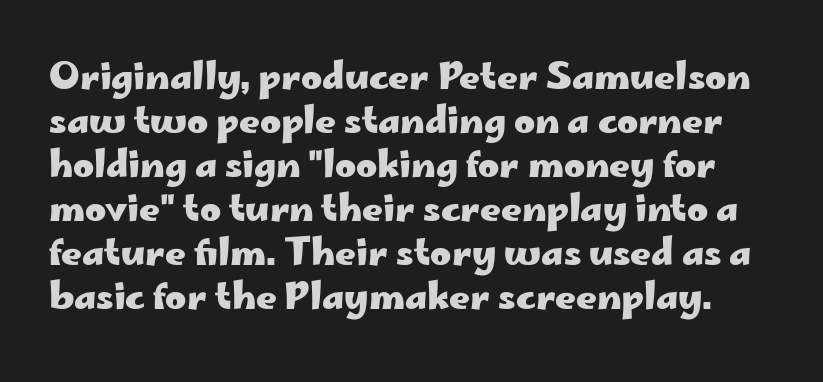
The image shows 36 px heavy, wide sans-serif type, upright; set line spacing 1.22x, normal letter spacing, not underlined; low stroke contrast and a small x-height.
